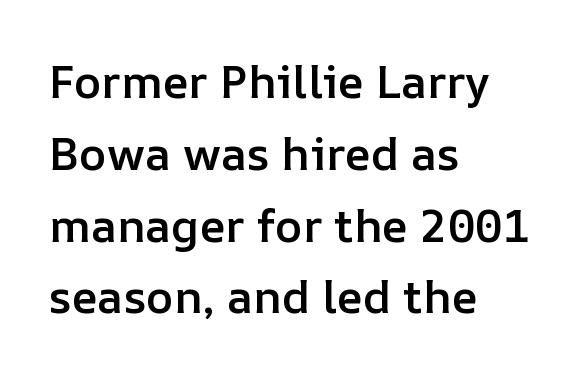
{"italic": "no", "bold": "semi", "weight": "semibold", "width": "normal", "stroke_contrast": "low", "x_height": "medium", "monospaced": "no", "underline": "no", "align": "left", "line_spacing": "normal", "line_spacing_ratio": 1.56, "letter_spacing": "normal", "letter_spacing_em": 0.0, "glyph_px": 46}
